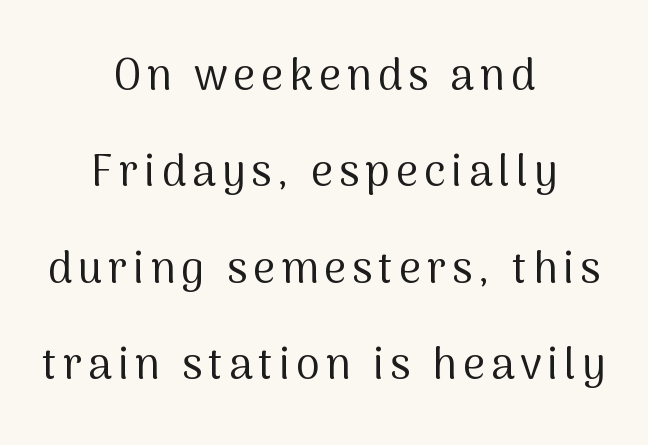
{"serif": "no", "italic": "no", "bold": "no", "weight": "regular", "width": "normal", "stroke_contrast": "medium", "x_height": "medium", "monospaced": "no", "underline": "no", "align": "center", "line_spacing": "loose", "line_spacing_ratio": 2.24, "glyph_px": 43}
